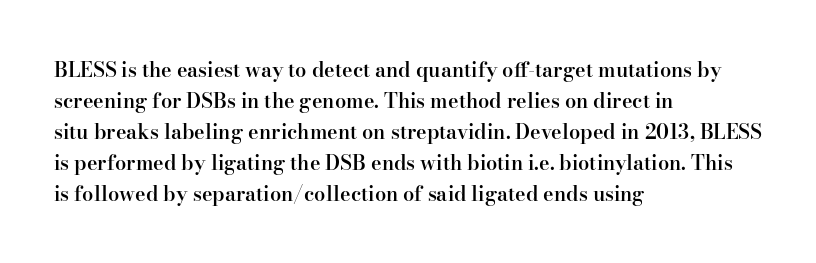
The typography opts for an upright posture over an oblique one. Line beginnings align vertically; line endings do not. Compared with typical body copy, the letter spacing here is the same. Does the leading feel generous? No, just average. Summary of weight: moderately heavy, a semibold.
